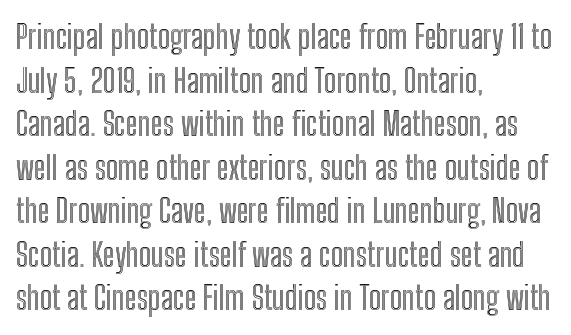
The image shows 33 px condensed type, upright; set left-aligned, normal line spacing (1.32x), normal letter spacing, not underlined; a medium x-height.
